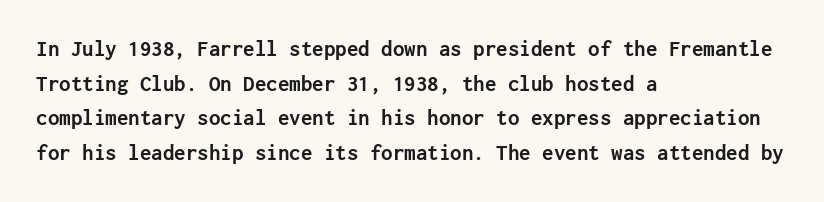
The image shows 23 px bold type, upright; set left-aligned, normal line spacing (1.51x), normal letter spacing, not underlined.
